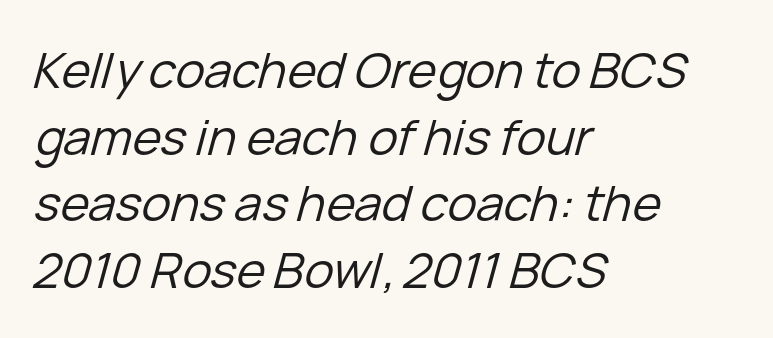
The image shows 49 px regular-weight type, italic (leaning right); set left-aligned, normal line spacing (1.36x), normal letter spacing, not underlined; low stroke contrast and a medium x-height.
